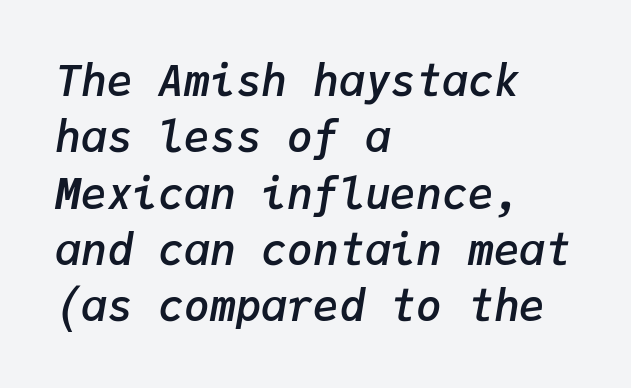
Baseline-to-baseline distance is the conventional proportion of letter height. Teacher's note: observe the even left margin — that is flush-left alignment. Spacing between characters is what you'd get straight out of the box. The whole block is typeset with a tilt. Monospaced: the letters line up in strict vertical columns. Moderately thickened strokes mark this as semibold type.
